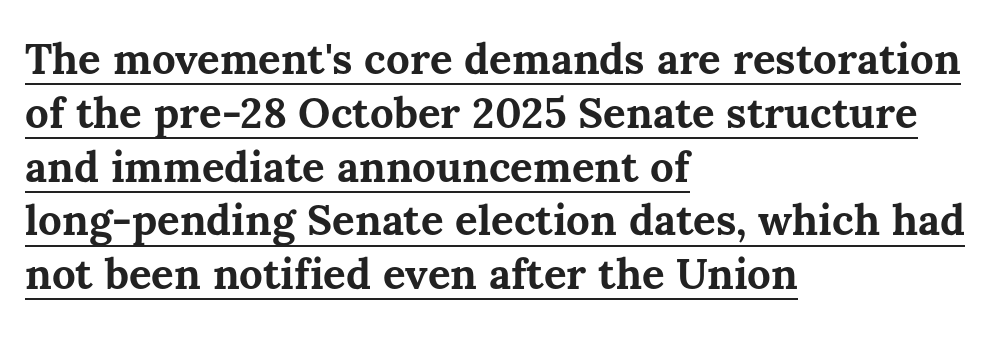
Q: Is the text bold? A: Yes.
Q: Is the text italic (slanted)? A: No, it is upright.
Q: Is the text underlined? A: Yes.
Q: How is the paragraph aligned? A: Left-aligned.
Q: Is the spacing between letters normal or unusually wide? A: Normal.
Q: Is the spacing between lines tight, normal or loose? A: Normal.
Q: Width (condensed, normal, or wide)? A: Normal.
Q: Stroke contrast? A: Medium.
Q: x-height? A: Medium.
Q: Monospaced? A: No.
